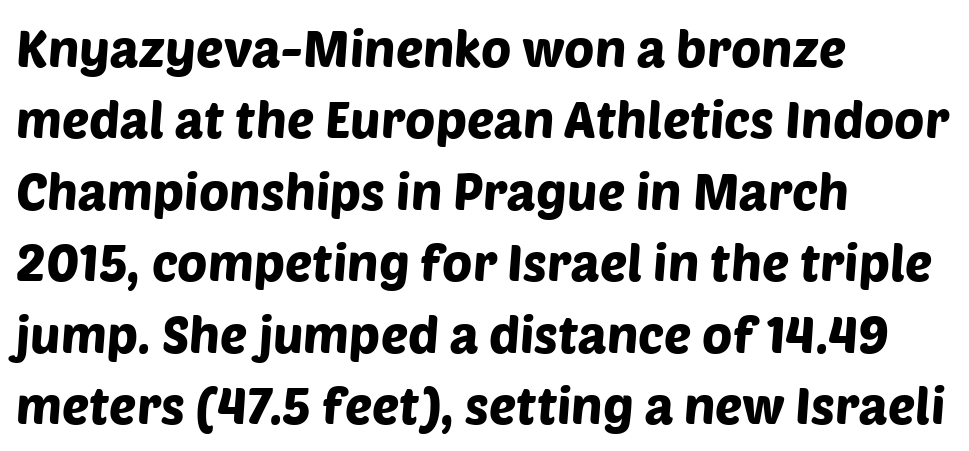
Q: Is the typeface a serif or a sans-serif typeface? A: Sans-serif.
Q: Is the text underlined? A: No.
Q: How is the paragraph aligned? A: Left-aligned.
Q: Is the spacing between letters normal or unusually wide? A: Normal.
Q: Is the spacing between lines tight, normal or loose? A: Normal.
Q: Width (condensed, normal, or wide)? A: Normal.
Q: Stroke contrast? A: Low.
Q: x-height? A: Large.
Q: Monospaced? A: No.
